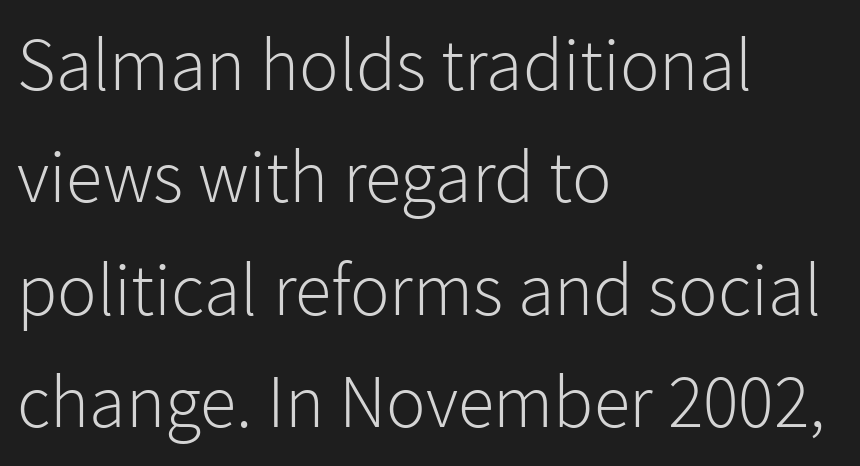
The image shows 74 px light sans-serif type, upright; set left-aligned, normal line spacing (1.52x), normal letter spacing, not underlined; low stroke contrast and a medium x-height.
